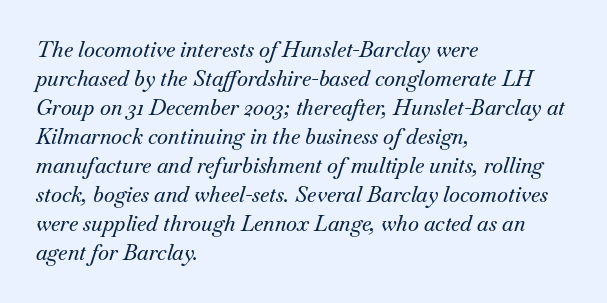
{"italic": "yes", "lean": "right", "slant_degrees": 18, "underline": "no", "align": "left", "line_spacing": "normal", "line_spacing_ratio": 1.38, "letter_spacing": "normal", "letter_spacing_em": 0.0, "glyph_px": 21}
